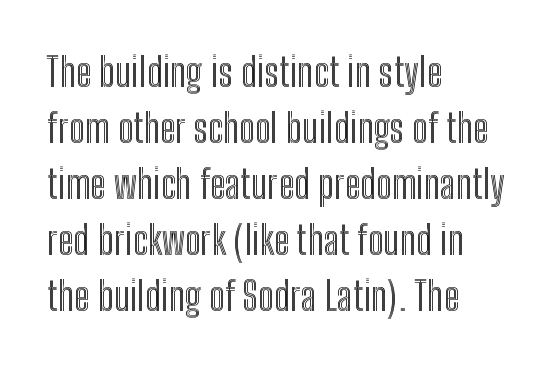
The passage shown is typed in a proportional face where columns would drift. Layout note: lines flush left. Check the space under the baseline: it is left empty. Unlike italic type, these characters show no tilt at all. The block of text has a typical density, with ordinary space between rows. There is no visible air inserted between adjacent glyphs.
